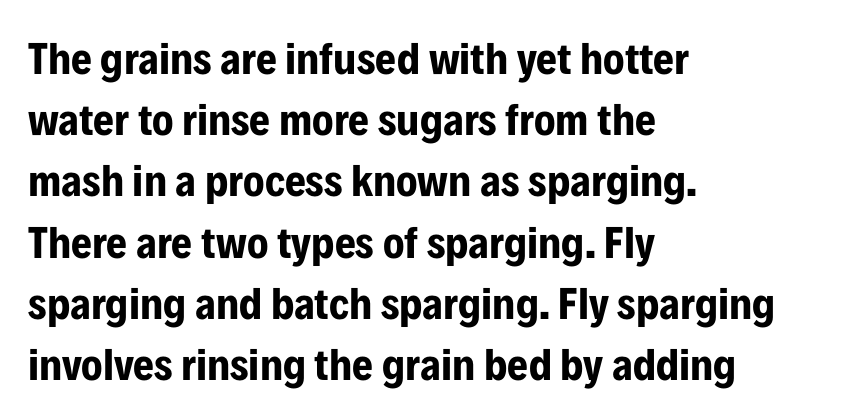
Q: Is the text bold? A: Yes.
Q: Is the text italic (slanted)? A: No, it is upright.
Q: Is the typeface a serif or a sans-serif typeface? A: Sans-serif.
Q: Is the text underlined? A: No.
Q: How is the paragraph aligned? A: Left-aligned.
Q: Is the spacing between letters normal or unusually wide? A: Normal.
Q: Is the spacing between lines tight, normal or loose? A: Normal.
Q: Width (condensed, normal, or wide)? A: Condensed.
Q: Stroke contrast? A: Low.
Q: x-height? A: Medium.
Q: Monospaced? A: No.
